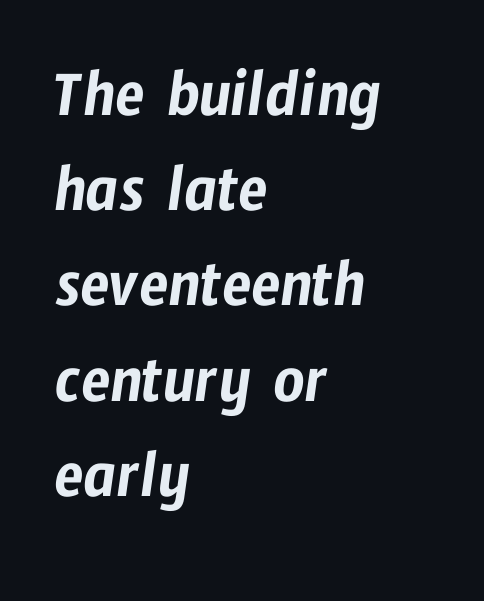
{"serif": "no", "width": "condensed", "stroke_contrast": "low", "x_height": "medium", "monospaced": "no", "underline": "no", "align": "left", "line_spacing": "normal", "line_spacing_ratio": 1.4, "letter_spacing": "normal", "letter_spacing_em": 0.0, "glyph_px": 68}
